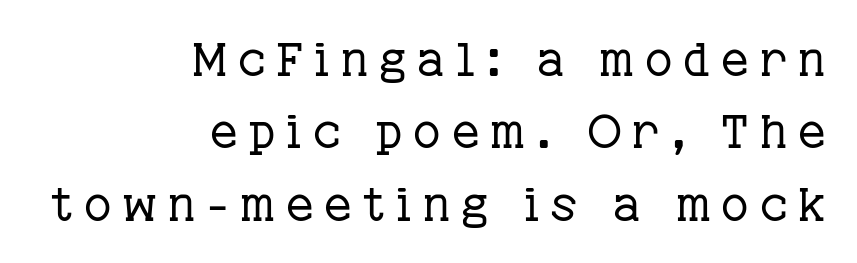
{"serif": "yes", "italic": "no", "bold": "no", "weight": "regular", "width": "normal", "stroke_contrast": "low", "x_height": "medium", "monospaced": "no", "underline": "no", "align": "right", "line_spacing": "normal", "line_spacing_ratio": 1.54, "letter_spacing": "wide", "letter_spacing_em": 0.23, "glyph_px": 47}
